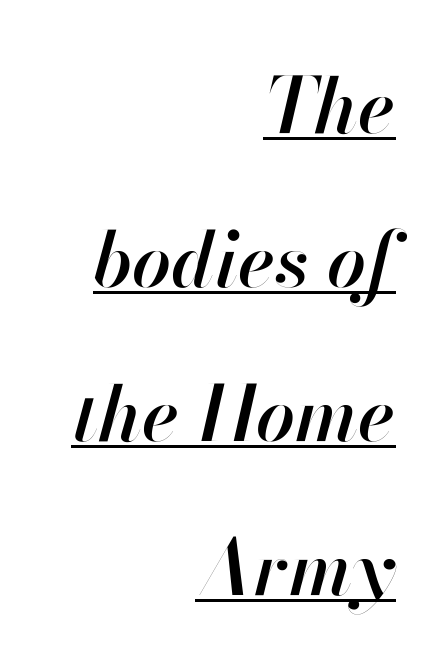
{"italic": "yes", "lean": "right", "slant_degrees": 13, "bold": "semi", "weight": "semibold", "width": "normal", "stroke_contrast": "high", "x_height": "small", "monospaced": "no", "underline": "yes", "align": "right", "line_spacing": "loose", "line_spacing_ratio": 2.0, "letter_spacing": "normal", "letter_spacing_em": 0.0, "glyph_px": 77}
